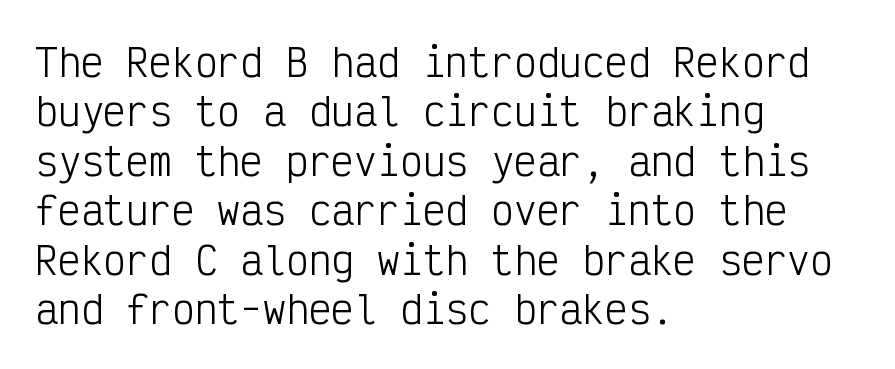
Q: Is the text bold? A: No.
Q: Is the text italic (slanted)? A: No, it is upright.
Q: Is the typeface a serif or a sans-serif typeface? A: Sans-serif.
Q: Is the text underlined? A: No.
Q: How is the paragraph aligned? A: Left-aligned.
Q: Is the spacing between letters normal or unusually wide? A: Normal.
Q: Is the spacing between lines tight, normal or loose? A: Normal.
Q: Width (condensed, normal, or wide)? A: Condensed.
Q: Stroke contrast? A: Low.
Q: x-height? A: Medium.
Q: Monospaced? A: Yes.
